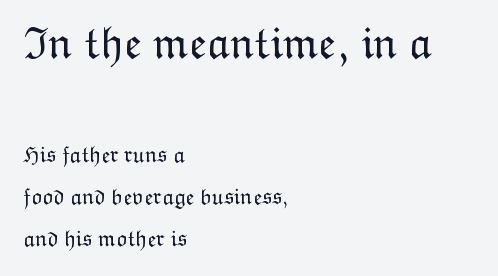
Q: Is the text bold? A: No.
Q: Is the text italic (slanted)? A: No, it is upright.
Q: Is the text underlined? A: No.
Q: How is the paragraph aligned? A: Left-aligned.
Q: Is the spacing between letters normal or unusually wide? A: Normal.
Q: Which block of text is set in a larger size, the first (top) or the second (bottom)? A: The first (top) one.
Q: Width (condensed, normal, or wide)? A: Normal.
Q: Stroke contrast? A: Low.
Q: x-height? A: Medium.
Q: Monospaced? A: No.
